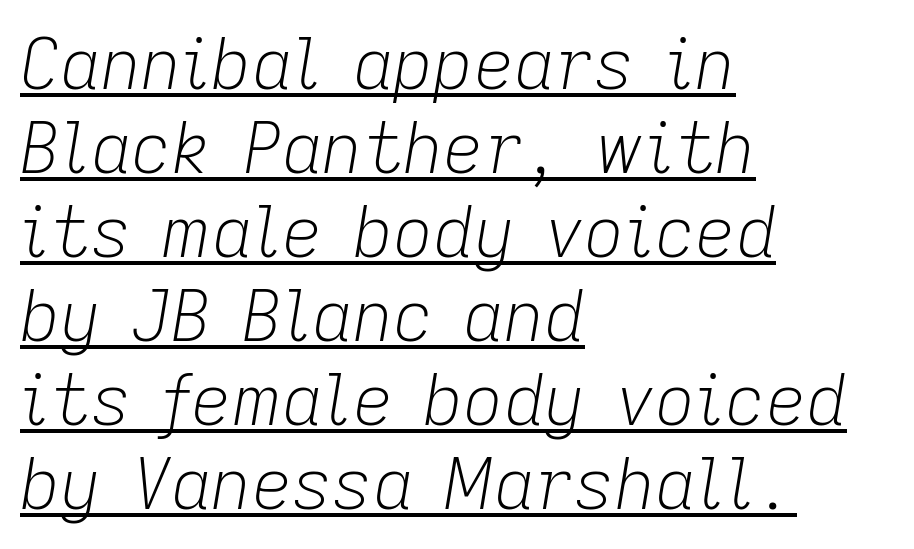
Q: Is the text bold? A: No.
Q: Is the text italic (slanted)? A: Yes, it leans right by about 9 degrees.
Q: Is the text underlined? A: Yes.
Q: How is the paragraph aligned? A: Left-aligned.
Q: Is the spacing between letters normal or unusually wide? A: Normal.
Q: Width (condensed, normal, or wide)? A: Normal.
Q: Stroke contrast? A: Low.
Q: x-height? A: Medium.
Q: Monospaced? A: No.
